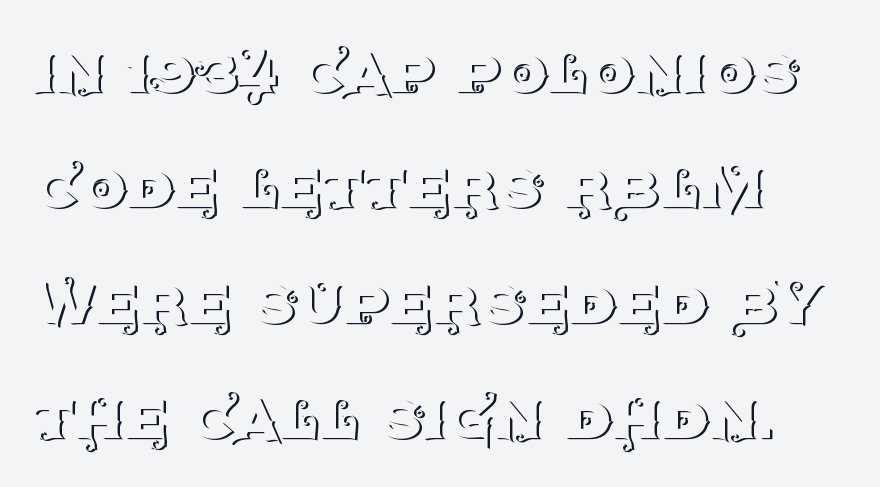
{"serif": "yes", "italic": "no", "bold": "no", "weight": "thin", "width": "normal", "stroke_contrast": "medium", "x_height": "large", "monospaced": "no", "underline": "no", "align": "left", "line_spacing": "normal", "line_spacing_ratio": 1.54, "letter_spacing": "normal", "letter_spacing_em": 0.0, "glyph_px": 75}
